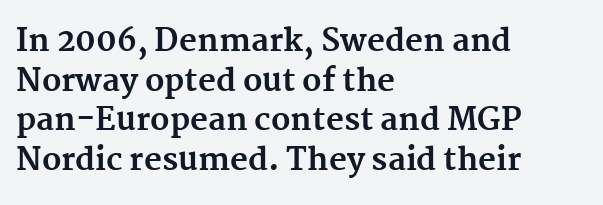
The image shows 31 px bold serif type, upright; set left-aligned, normal line spacing (1.28x), normal letter spacing, not underlined; medium stroke contrast and a medium x-height.
